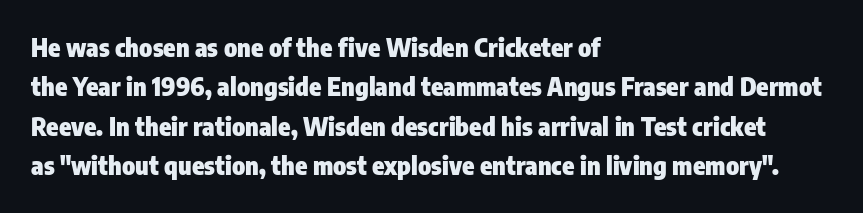
{"italic": "no", "bold": "yes", "underline": "no", "align": "left", "line_spacing": "normal", "line_spacing_ratio": 1.58, "letter_spacing": "normal", "letter_spacing_em": 0.0, "glyph_px": 25}
